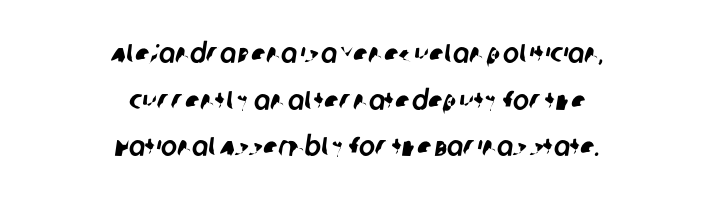
The image shows 27 px text type; set centered, line spacing 1.73x, normal letter spacing, not underlined.
